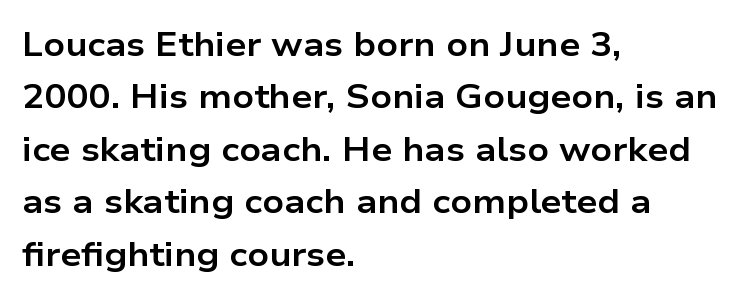
The image shows 33 px bold, wide sans-serif type, upright; set left-aligned, normal line spacing (1.59x), normal letter spacing, not underlined; low stroke contrast and a medium x-height.
